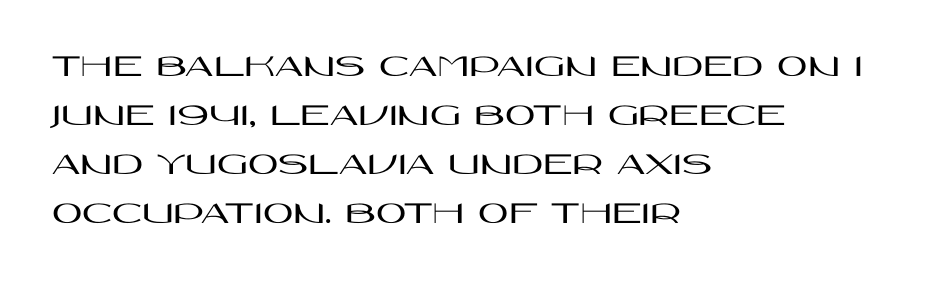
{"serif": "no", "italic": "no", "width": "wide", "stroke_contrast": "high", "x_height": "large", "monospaced": "no", "underline": "no", "align": "left", "line_spacing": "normal", "line_spacing_ratio": 1.48, "letter_spacing": "normal", "letter_spacing_em": 0.0, "glyph_px": 33}
